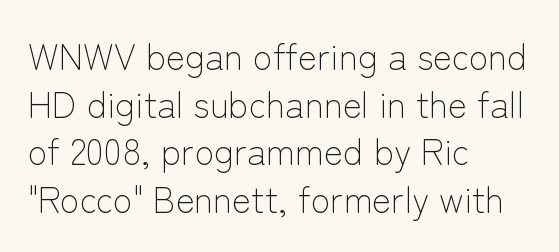
{"serif": "no", "italic": "no", "bold": "no", "weight": "light", "width": "normal", "stroke_contrast": "low", "x_height": "medium", "monospaced": "no", "underline": "no", "align": "left", "line_spacing": "normal", "line_spacing_ratio": 1.32, "letter_spacing": "normal", "letter_spacing_em": 0.0, "glyph_px": 36}
